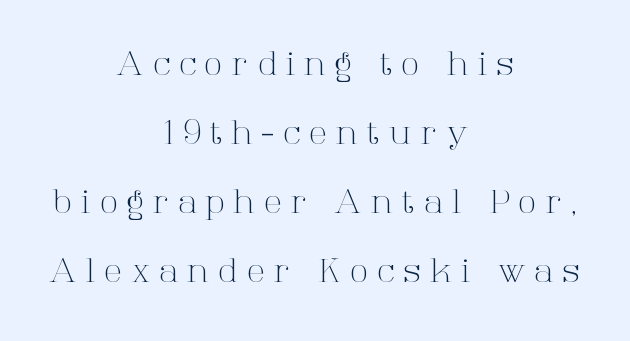
{"serif": "yes", "italic": "no", "bold": "no", "weight": "light", "width": "normal", "stroke_contrast": "high", "x_height": "medium", "monospaced": "no", "underline": "no", "align": "center", "line_spacing": "loose", "line_spacing_ratio": 2.09, "letter_spacing": "wide", "letter_spacing_em": 0.29, "glyph_px": 33}
